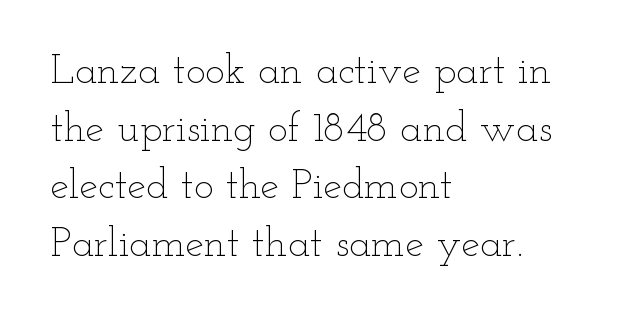
If you measured baseline to baseline, you'd find a middling distance. The glyphs are unaccompanied by any horizontal stroke below them. Do the letters lean? They stand straight. Between one letter and the next there's only the usual sliver of space. Stems and bowls with no extra thickness — not bold. Character widths vary here, with narrow letters taking less room than wide ones.
